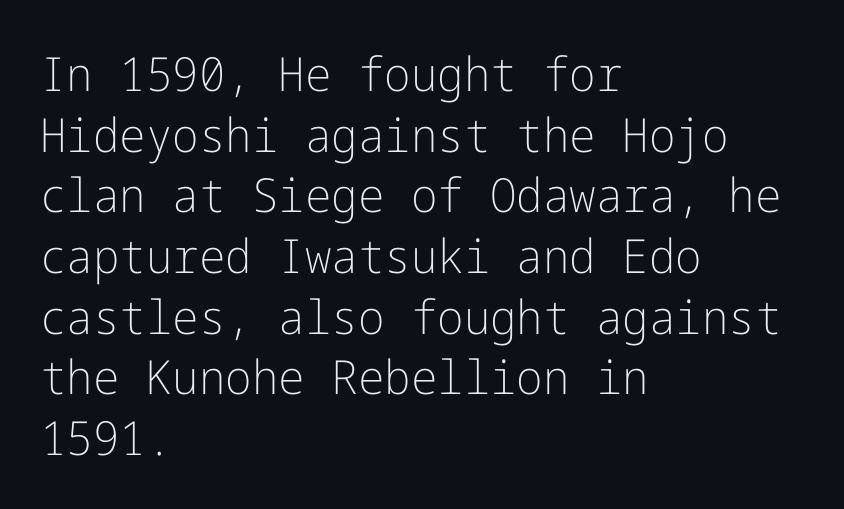
The image shows 47 px light sans-serif type, upright; set left-aligned, normal line spacing (1.29x), normal letter spacing, not underlined; low stroke contrast and a medium x-height.
